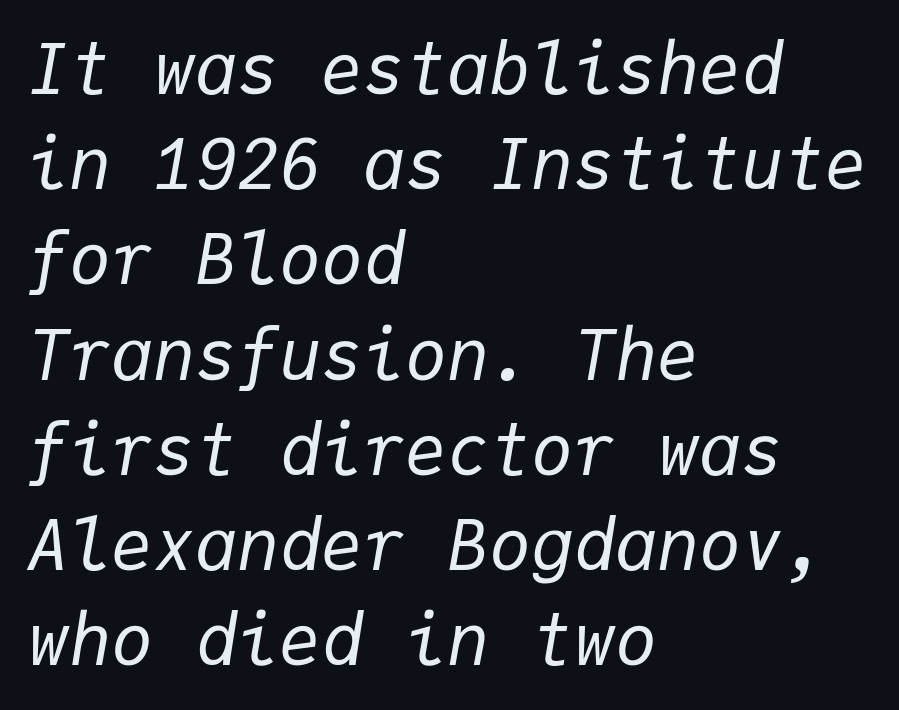
The image shows 70 px regular-weight type, italic (leaning right), monospaced; set left-aligned, normal line spacing (1.36x), normal letter spacing, not underlined; low stroke contrast and a medium x-height.
